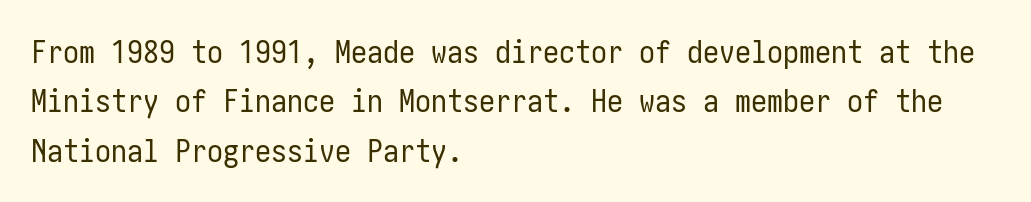
The type family on display is of the sans-serif kind. Quick note: underline off. All the whitespace from short lines collects on the right. The font's upright variant was chosen for this text. Baseline-to-baseline distance is the conventional proportion of letter height. Tracking here is standard; glyphs follow each other at the usual distance.
